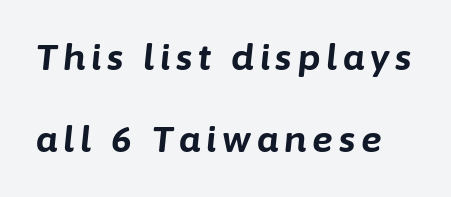
These lines were composed using italics. The letters advance in unequal steps, a hallmark of proportional type. Loosely led — the rows are spread out. Bold? Absolutely — the strokes are thick and heavy. Just letters on the line, the space beneath them empty.
